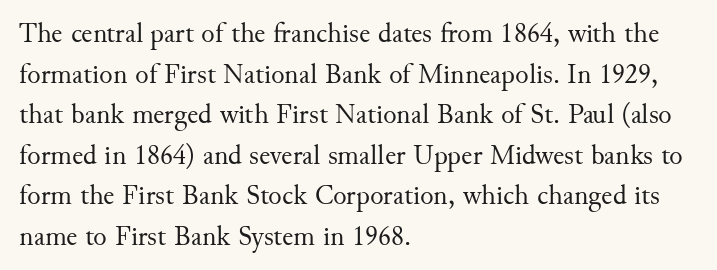
This sample uses a serif face. Bare-footed words on every line. Does the leading feel generous? No, just average. No heavy texture on the line: the type isn't bold. Default kerning and tracking; the words read as compact shapes. Typeset ragged right — the left edge is the straight one.
